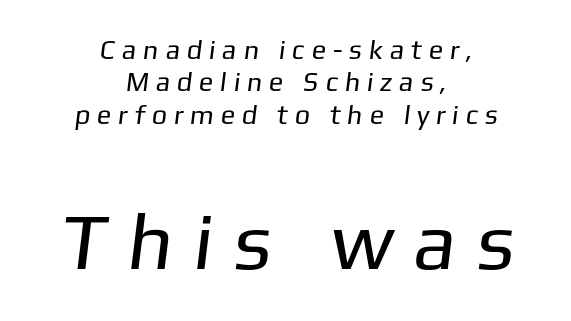
The image shows 80 px regular-weight sans-serif type; set centered, line spacing 1.2x, unusually wide letter spacing (+0.25 em), not underlined; the second (bottom) block is 2.96x larger; low stroke contrast and a medium x-height.
